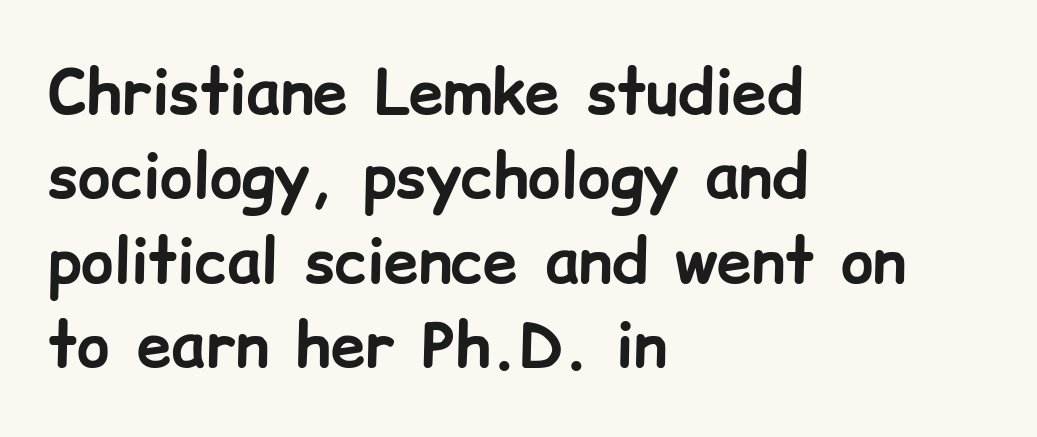
The image shows 62 px bold sans-serif type, upright; set left-aligned, normal line spacing (1.36x), normal letter spacing, not underlined; low stroke contrast and a medium x-height.
